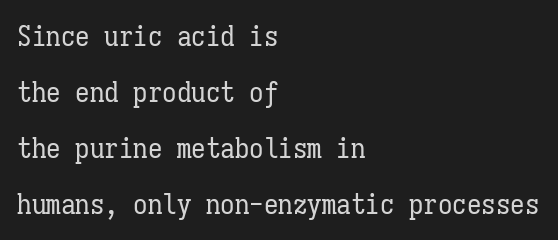
{"italic": "no", "bold": "no", "weight": "regular", "width": "condensed", "stroke_contrast": "low", "x_height": "medium", "monospaced": "yes", "underline": "no", "align": "left", "line_spacing": "loose", "line_spacing_ratio": 1.93, "letter_spacing": "normal", "letter_spacing_em": 0.0, "glyph_px": 29}
